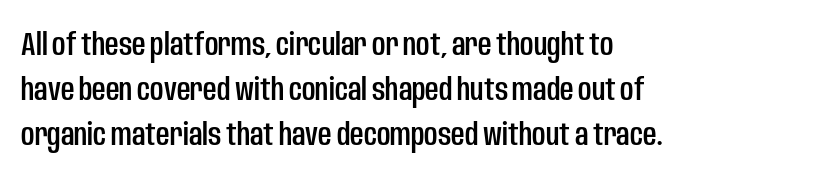
These lines are rendered in a variable-pitch font. Just letters on the line, the space beneath them empty. A typesetter would label this face a sans. Normally led — the rows are evenly, conventionally spaced. In terms of posture, this sample is upright.
